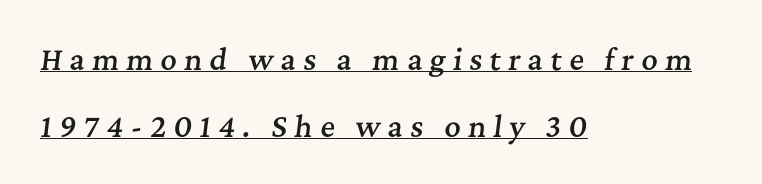
Q: Is the text bold? A: Semi-bold.
Q: Is the text italic (slanted)? A: Yes, it leans right by about 7 degrees.
Q: Is the typeface a serif or a sans-serif typeface? A: Serif.
Q: Is the text underlined? A: Yes.
Q: How is the paragraph aligned? A: Left-aligned.
Q: Is the spacing between letters normal or unusually wide? A: Unusually wide.
Q: Is the spacing between lines tight, normal or loose? A: Loose.
Q: Width (condensed, normal, or wide)? A: Normal.
Q: Stroke contrast? A: Medium.
Q: x-height? A: Medium.
Q: Monospaced? A: No.
